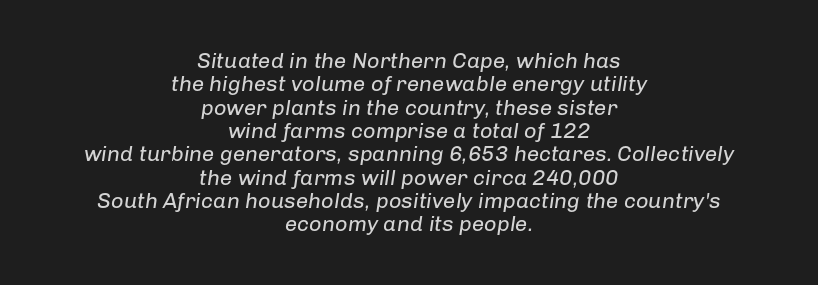
The image shows 22 px text type, italic (leaning right); set centered, tight line spacing (1.06x), normal letter spacing, not underlined.
